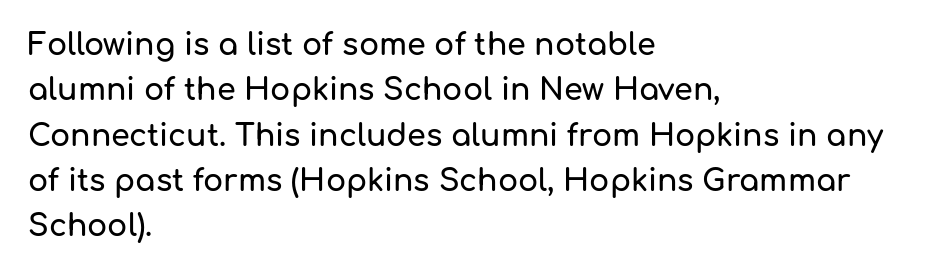
Rows of type keep a routine distance in the vertical direction. The letters stand straight up with perfectly vertical stems. The passage is arranged the way most books set body copy — flush left. A typesetter would call this proportional, since set widths differ per character. A typesetter would call this zero additional tracking.
